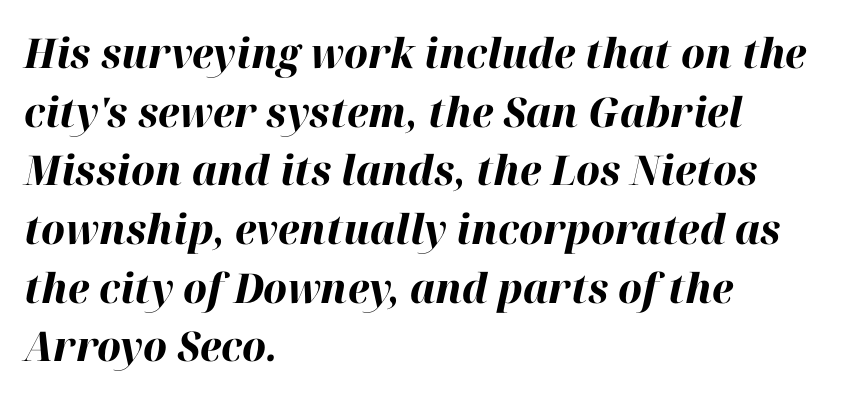
The rendering uses natural spacing where letterforms have individual widths. Heavy-handed strokes throughout: this text is bold. Italic? Definitely — the glyphs are oblique. A clean baseline with only descenders dipping below it. Is there much room between lines? A standard amount, neither cramped nor airy. Short and long lines alike share a common starting point at left.
